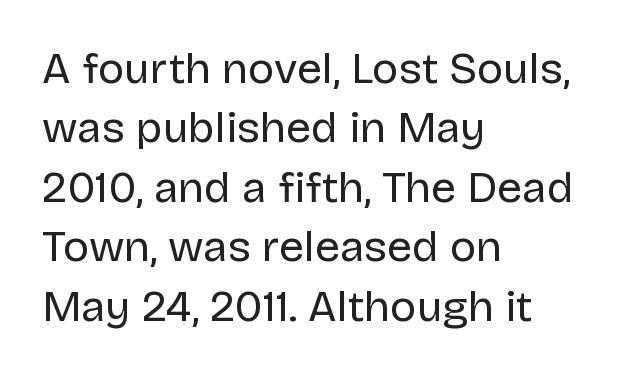
{"serif": "no", "italic": "no", "bold": "no", "weight": "regular", "width": "normal", "stroke_contrast": "low", "x_height": "large", "monospaced": "no", "underline": "no", "align": "left", "line_spacing": "normal", "line_spacing_ratio": 1.35, "letter_spacing": "normal", "letter_spacing_em": 0.0, "glyph_px": 44}
